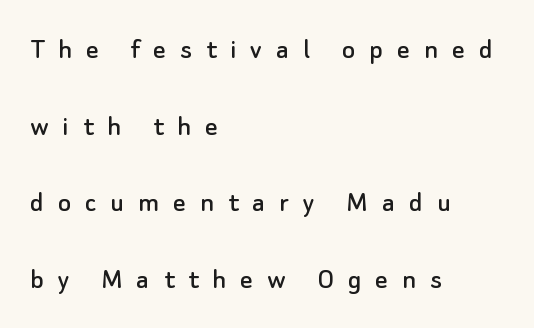
Q: Is the text italic (slanted)? A: No, it is upright.
Q: Is the typeface a serif or a sans-serif typeface? A: Sans-serif.
Q: Is the text underlined? A: No.
Q: How is the paragraph aligned? A: Left-aligned.
Q: Is the spacing between letters normal or unusually wide? A: Unusually wide.
Q: Is the spacing between lines tight, normal or loose? A: Loose.
Q: Width (condensed, normal, or wide)? A: Normal.
Q: Stroke contrast? A: Low.
Q: x-height? A: Small.
Q: Monospaced? A: No.
